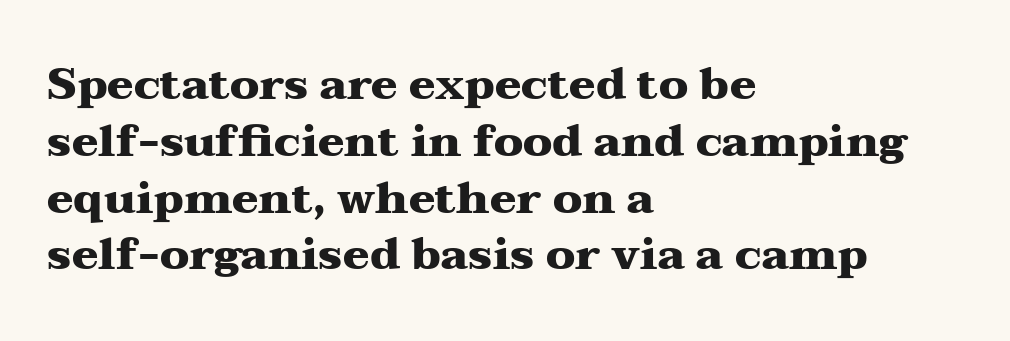
Q: Is the text bold? A: Yes.
Q: Is the text italic (slanted)? A: No, it is upright.
Q: Is the typeface a serif or a sans-serif typeface? A: Serif.
Q: Is the text underlined? A: No.
Q: How is the paragraph aligned? A: Left-aligned.
Q: Is the spacing between letters normal or unusually wide? A: Normal.
Q: Is the spacing between lines tight, normal or loose? A: Normal.
Q: Width (condensed, normal, or wide)? A: Wide.
Q: Stroke contrast? A: Medium.
Q: x-height? A: Medium.
Q: Monospaced? A: No.
